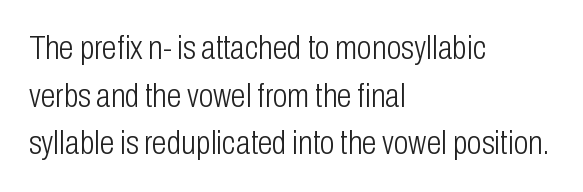
Think standard paragraph weight, or any step lighter than that. Spacing verdict: proportional, widths tailored to each character. The font family rendered here belongs to the sans-serif group. Does the lettering tilt? It doesn't — this is upright. This rendering uses left alignment, leaving the right contour irregular. The block of text has a typical density, with ordinary space between rows.
